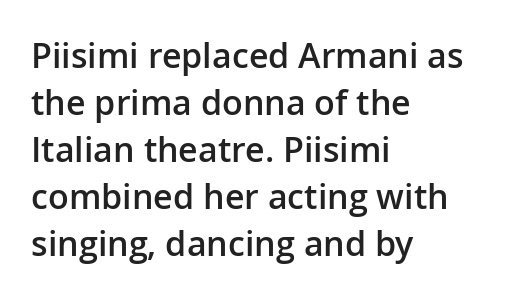
{"serif": "no", "italic": "no", "bold": "semi", "weight": "semibold", "width": "normal", "stroke_contrast": "low", "x_height": "medium", "monospaced": "no", "underline": "no", "align": "left", "line_spacing": "normal", "line_spacing_ratio": 1.38, "letter_spacing": "normal", "letter_spacing_em": 0.0, "glyph_px": 34}
